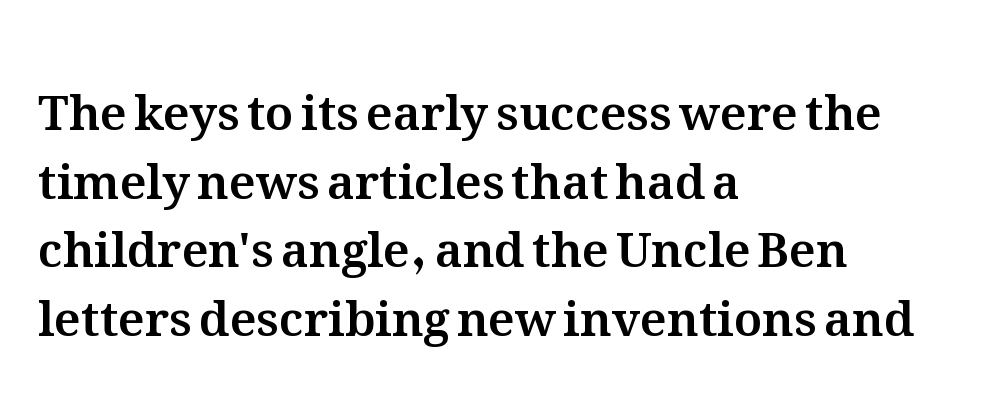
{"italic": "no", "width": "normal", "stroke_contrast": "medium", "x_height": "medium", "monospaced": "no", "underline": "no", "align": "left", "line_spacing": "normal", "line_spacing_ratio": 1.43, "letter_spacing": "normal", "letter_spacing_em": 0.0, "glyph_px": 48}
